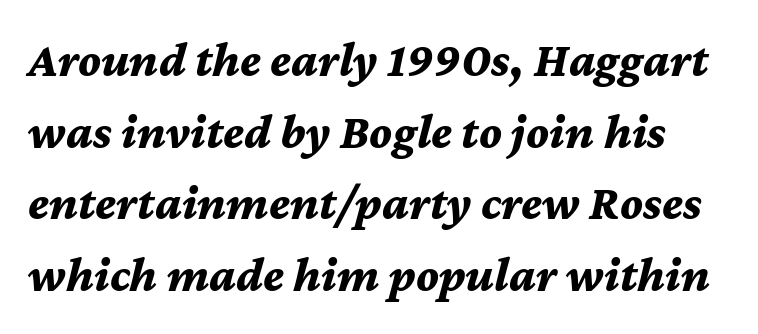
Q: Is the text bold? A: Yes.
Q: Is the text italic (slanted)? A: Yes, it leans right by about 12 degrees.
Q: Is the text underlined? A: No.
Q: Is the spacing between letters normal or unusually wide? A: Normal.
Q: Is the spacing between lines tight, normal or loose? A: Normal.
Q: Width (condensed, normal, or wide)? A: Normal.
Q: Stroke contrast? A: Medium.
Q: x-height? A: Medium.
Q: Monospaced? A: No.
